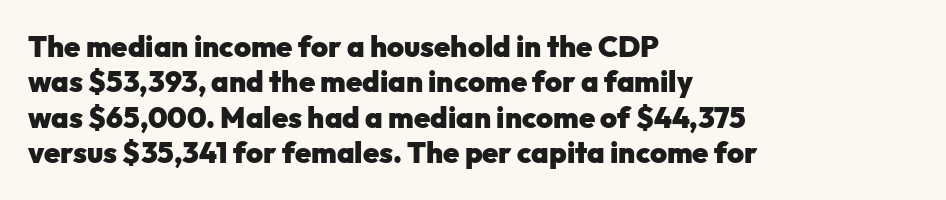
The image shows 29 px heavy sans-serif type, upright; set left-aligned, line spacing 1.22x, normal letter spacing, not underlined; low stroke contrast and a medium x-height.
